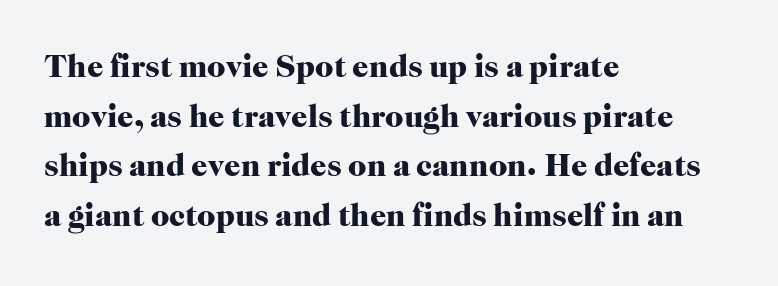
{"serif": "yes", "italic": "no", "bold": "yes", "weight": "heavy", "width": "normal", "stroke_contrast": "high", "x_height": "medium", "monospaced": "no", "underline": "no", "align": "left", "line_spacing": "normal", "line_spacing_ratio": 1.55, "letter_spacing": "normal", "letter_spacing_em": 0.0, "glyph_px": 32}
